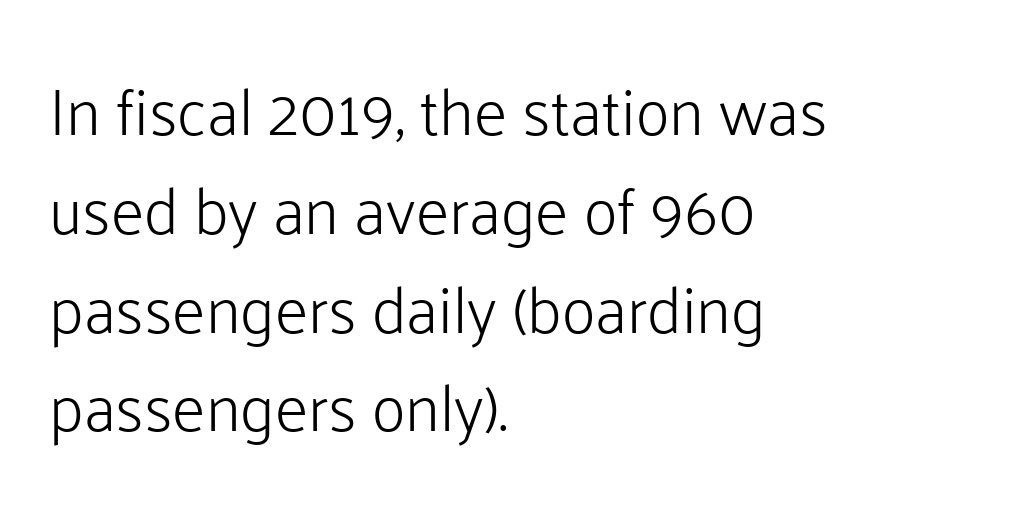
The image shows 65 px light sans-serif type, upright; set left-aligned, normal line spacing (1.52x), normal letter spacing, not underlined; low stroke contrast and a medium x-height.
